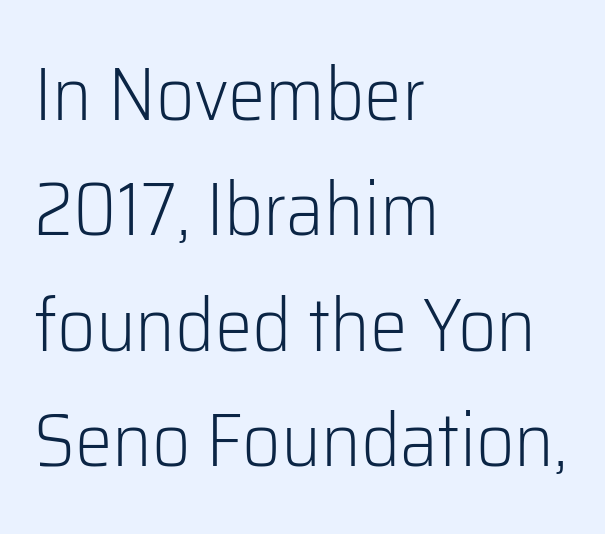
Visually the block forms a straight wall on the left and a jagged coastline on the right. The rendering shows plain stroke endings on the letterforms — a sans-serif design. The block of text has a typical density, with ordinary space between rows. Compared with typical body copy, the letter spacing here is the same. No heavy texture on the line: the type isn't bold.
